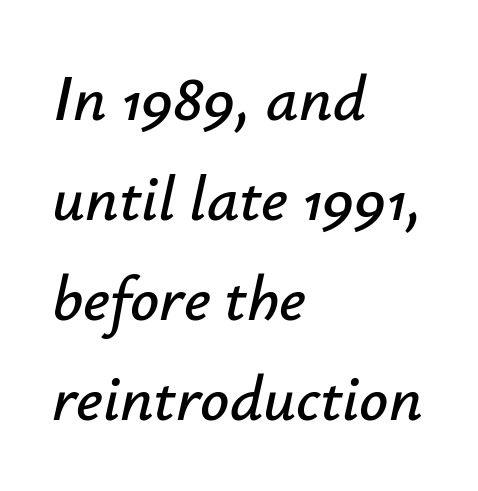
Q: Is the text italic (slanted)? A: Yes, it leans right by about 12 degrees.
Q: Is the text underlined? A: No.
Q: How is the paragraph aligned? A: Left-aligned.
Q: Is the spacing between letters normal or unusually wide? A: Normal.
Q: Is the spacing between lines tight, normal or loose? A: Normal.
Q: Width (condensed, normal, or wide)? A: Normal.
Q: Stroke contrast? A: Low.
Q: x-height? A: Small.
Q: Monospaced? A: No.
